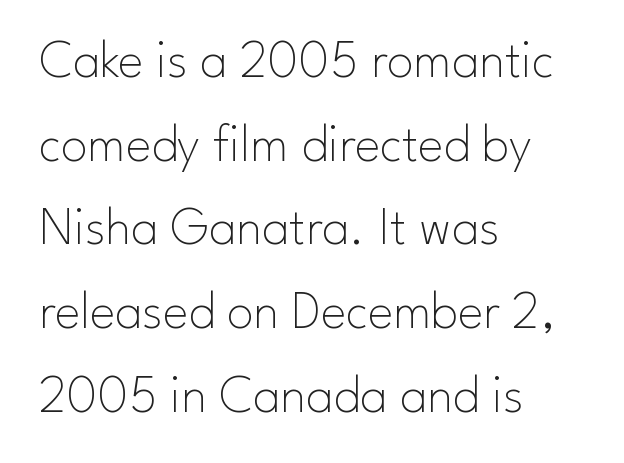
{"serif": "no", "italic": "no", "bold": "no", "weight": "thin", "width": "normal", "stroke_contrast": "low", "x_height": "small", "monospaced": "no", "underline": "no", "align": "left", "line_spacing": "normal", "line_spacing_ratio": 1.55, "letter_spacing": "normal", "letter_spacing_em": 0.0, "glyph_px": 54}
